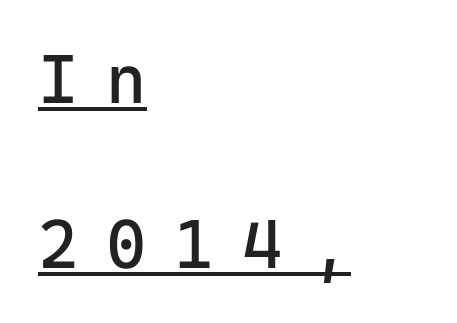
Q: Is the text bold? A: No.
Q: Is the text italic (slanted)? A: No, it is upright.
Q: Is the typeface a serif or a sans-serif typeface? A: Sans-serif.
Q: Is the text underlined? A: Yes.
Q: How is the paragraph aligned? A: Left-aligned.
Q: Is the spacing between letters normal or unusually wide? A: Unusually wide.
Q: Is the spacing between lines tight, normal or loose? A: Loose.
Q: Width (condensed, normal, or wide)? A: Normal.
Q: Stroke contrast? A: Low.
Q: x-height? A: Medium.
